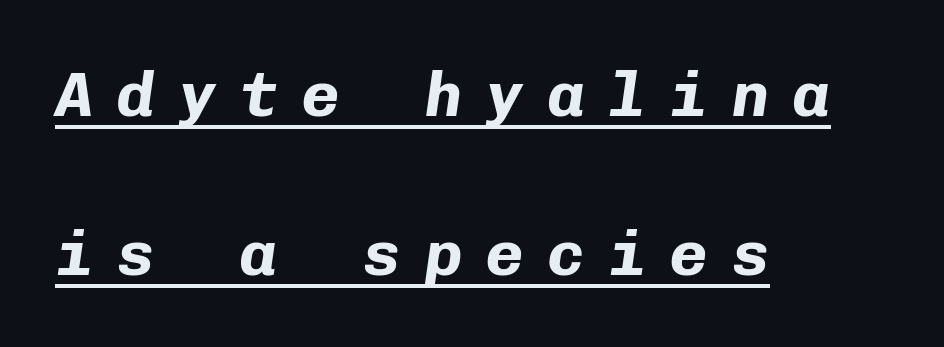
Q: Is the text bold? A: Yes.
Q: Is the text italic (slanted)? A: Yes, it leans right by about 8 degrees.
Q: Is the text underlined? A: Yes.
Q: How is the paragraph aligned? A: Left-aligned.
Q: Is the spacing between letters normal or unusually wide? A: Unusually wide.
Q: Is the spacing between lines tight, normal or loose? A: Loose.
Q: Width (condensed, normal, or wide)? A: Normal.
Q: Stroke contrast? A: Low.
Q: x-height? A: Medium.
Q: Monospaced? A: Yes.
